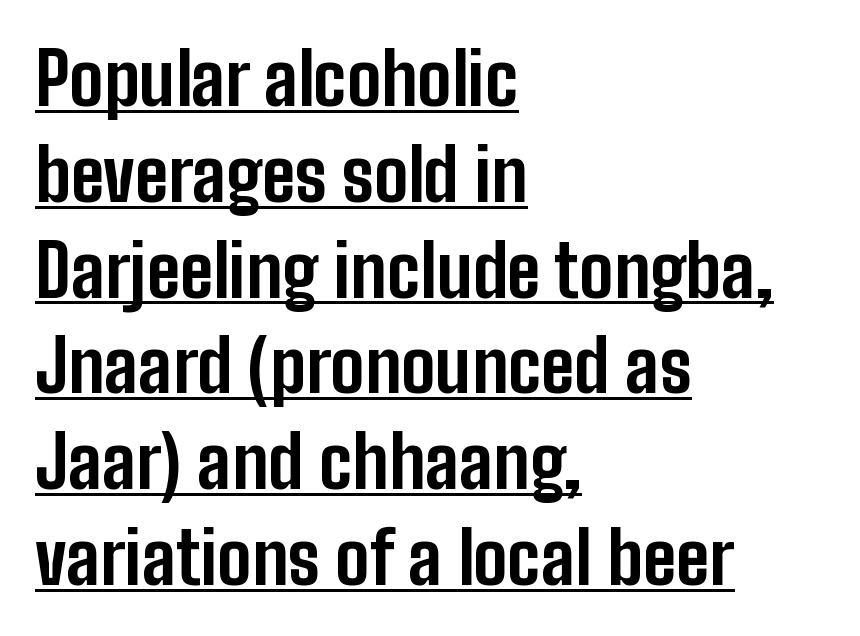
The image shows 72 px bold, condensed sans-serif type, upright; set left-aligned, normal line spacing (1.33x), normal letter spacing, underlined; low stroke contrast and a medium x-height.
